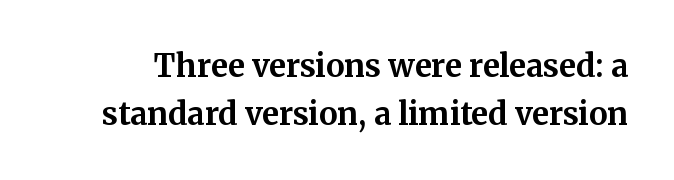
The image shows 31 px bold serif type, upright; set normal line spacing (1.54x), normal letter spacing, not underlined; medium stroke contrast and a medium x-height.
